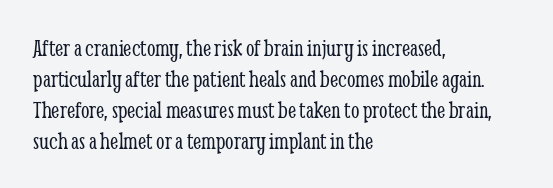
{"italic": "no", "bold": "no", "underline": "no", "align": "left", "line_spacing": "normal", "line_spacing_ratio": 1.29, "letter_spacing": "normal", "letter_spacing_em": 0.0, "glyph_px": 24}
